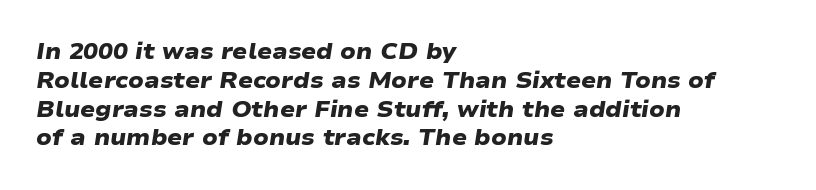
The passage shown is not underscored anywhere. Does the copy run flush right? No — it runs flush left. The rendering keeps characters at their native spacing. Caption: bold face, heavy strokes. Leading matches the norm, producing a regular column.
